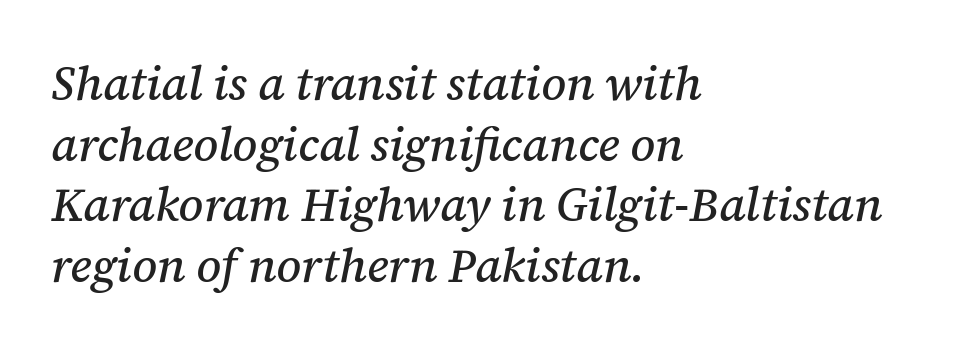
The words here are not underlined. Each word holds together tightly as a unit, with standard inter-letter gaps. Rendered with sloped, italic letterforms. This sample keeps an unexceptional amount of space between lines. Teacher's note: observe the even left margin — that is flush-left alignment.
